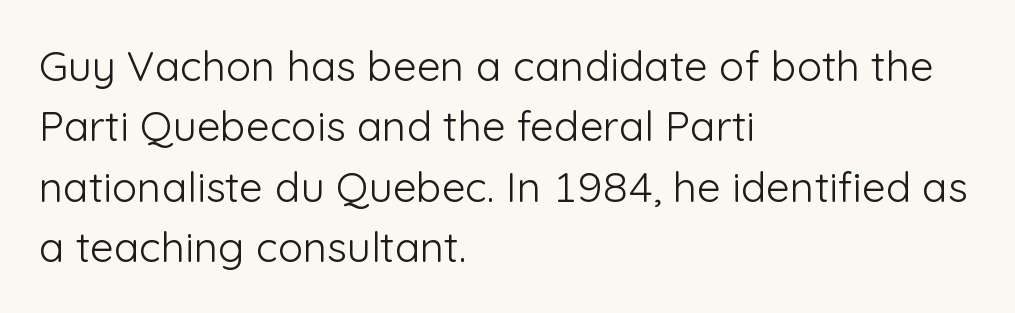
Q: Is the text bold? A: No.
Q: Is the text italic (slanted)? A: No, it is upright.
Q: Is the typeface a serif or a sans-serif typeface? A: Sans-serif.
Q: Is the text underlined? A: No.
Q: How is the paragraph aligned? A: Left-aligned.
Q: Is the spacing between letters normal or unusually wide? A: Normal.
Q: Is the spacing between lines tight, normal or loose? A: Normal.
Q: Width (condensed, normal, or wide)? A: Normal.
Q: Stroke contrast? A: Low.
Q: x-height? A: Medium.
Q: Monospaced? A: No.
